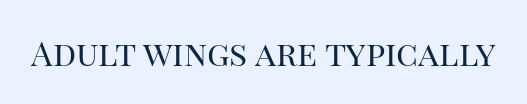
Q: Is the text bold? A: No.
Q: Is the text italic (slanted)? A: No, it is upright.
Q: Is the typeface a serif or a sans-serif typeface? A: Serif.
Q: Is the text underlined? A: No.
Q: Is the spacing between letters normal or unusually wide? A: Normal.
Q: Width (condensed, normal, or wide)? A: Normal.
Q: Stroke contrast? A: High.
Q: x-height? A: Large.
Q: Monospaced? A: No.
